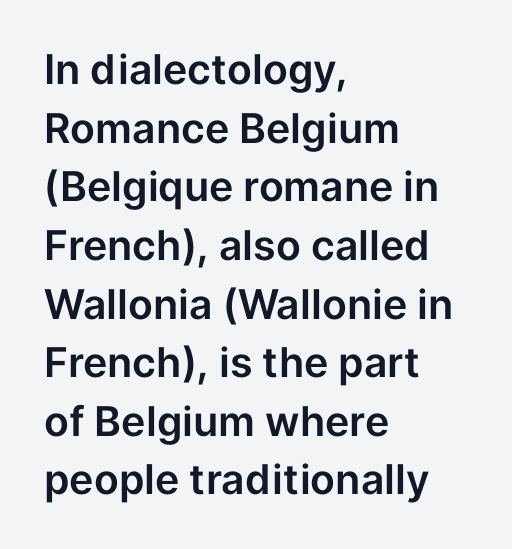
The string is rendered with underlining switched off. This is the regular roman posture of the typeface. The designer went with a sans here, leaving each stem footless. Letter spacing: default. A classic flush-left, rag-right setting is used for this passage. The passage shown stacks its lines at a standard gap.
